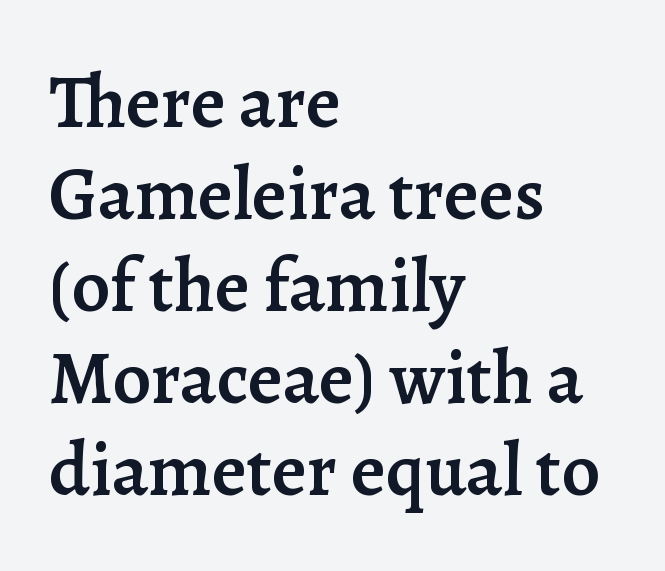
Q: Is the text bold? A: Semi-bold.
Q: Is the text italic (slanted)? A: No, it is upright.
Q: Is the typeface a serif or a sans-serif typeface? A: Serif.
Q: Is the text underlined? A: No.
Q: How is the paragraph aligned? A: Left-aligned.
Q: Is the spacing between letters normal or unusually wide? A: Normal.
Q: Width (condensed, normal, or wide)? A: Normal.
Q: Stroke contrast? A: Low.
Q: x-height? A: Medium.
Q: Monospaced? A: No.
